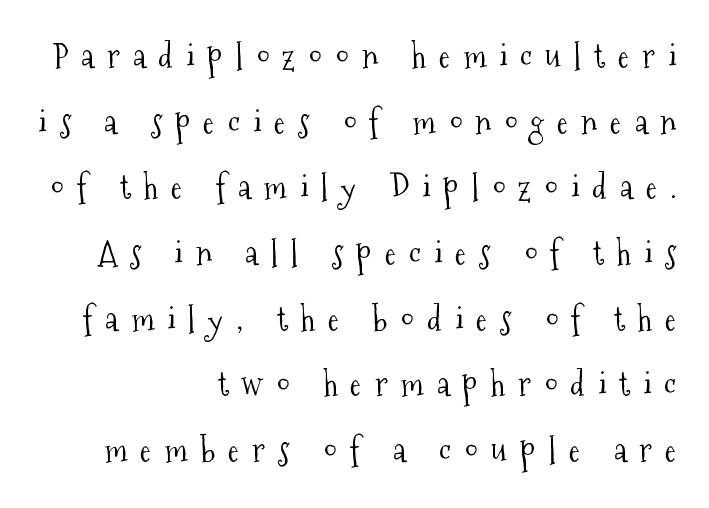
Q: Is the text bold? A: No.
Q: Is the text italic (slanted)? A: No, it is upright.
Q: Is the typeface a serif or a sans-serif typeface? A: Serif.
Q: Is the text underlined? A: No.
Q: How is the paragraph aligned? A: Right-aligned.
Q: Is the spacing between letters normal or unusually wide? A: Unusually wide.
Q: Is the spacing between lines tight, normal or loose? A: Loose.
Q: Width (condensed, normal, or wide)? A: Condensed.
Q: Stroke contrast? A: Medium.
Q: x-height? A: Medium.
Q: Monospaced? A: No.
